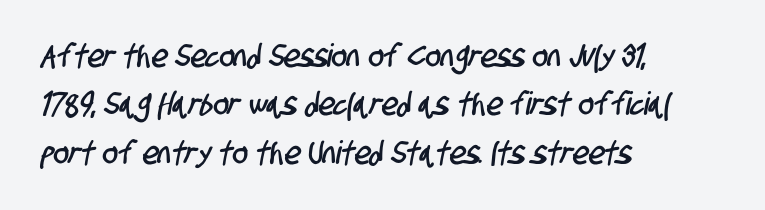
Q: Is the typeface a serif or a sans-serif typeface? A: Sans-serif.
Q: Is the text underlined? A: No.
Q: How is the paragraph aligned? A: Left-aligned.
Q: Is the spacing between letters normal or unusually wide? A: Normal.
Q: Is the spacing between lines tight, normal or loose? A: Normal.
Q: Width (condensed, normal, or wide)? A: Condensed.
Q: Stroke contrast? A: Low.
Q: x-height? A: Large.
Q: Monospaced? A: No.
